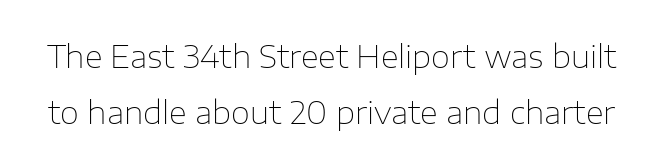
The characters display no serif detailing; their extremities are plain. Type without underlining. Letter spacing: default. The lettering stays uniformly vertical, giving the passage a roman look.
